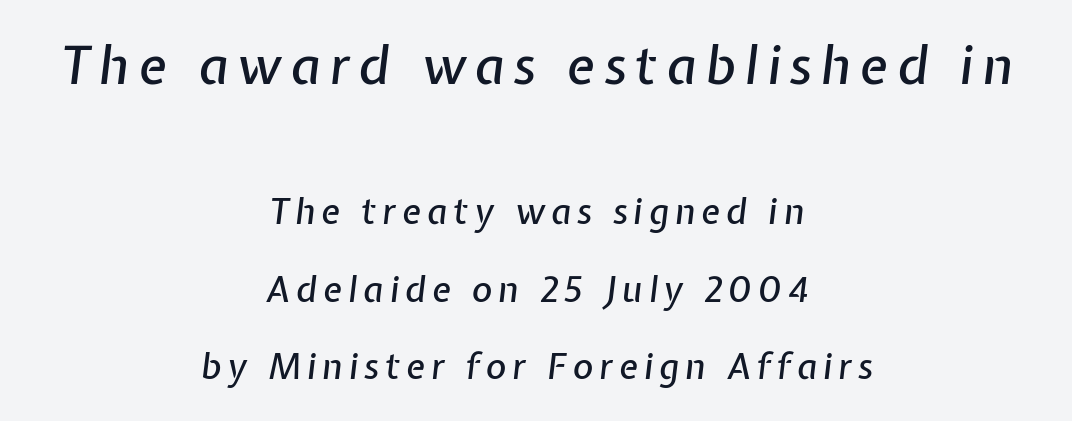
{"italic": "yes", "lean": "right", "slant_degrees": 7, "width": "normal", "stroke_contrast": "low", "x_height": "medium", "monospaced": "no", "underline": "no", "align": "center", "line_spacing": "loose", "line_spacing_ratio": 2.22, "larger_block": "first", "size_ratio": 1.49, "glyph_px": 52}
